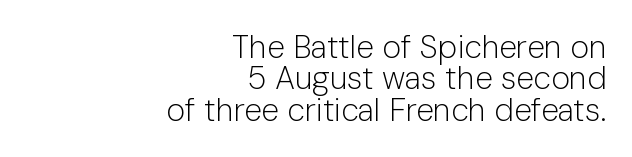
{"serif": "no", "italic": "no", "bold": "no", "weight": "light", "width": "normal", "stroke_contrast": "low", "x_height": "medium", "monospaced": "no", "underline": "no", "align": "right", "line_spacing": "tight", "line_spacing_ratio": 0.98, "letter_spacing": "normal", "letter_spacing_em": 0.0, "glyph_px": 32}
